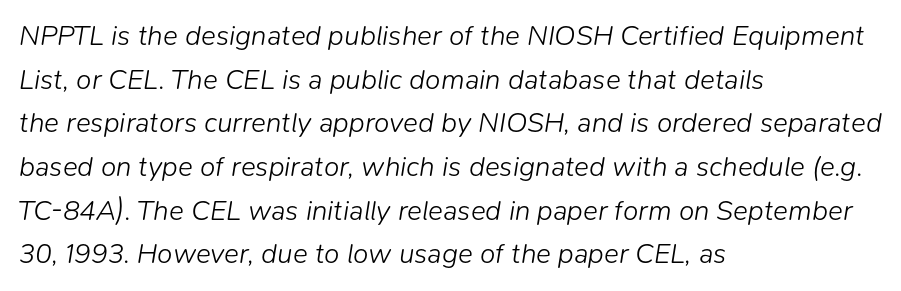
The image shows 28 px light type, italic (leaning right); set left-aligned, normal line spacing (1.56x), normal letter spacing, not underlined; low stroke contrast and a medium x-height.
